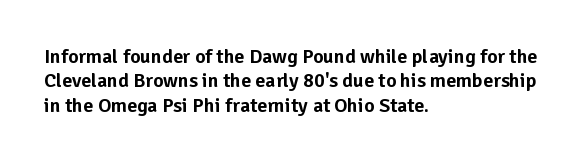
The image shows 20 px text type, upright; set left-aligned, line spacing 1.22x, normal letter spacing, not underlined.
